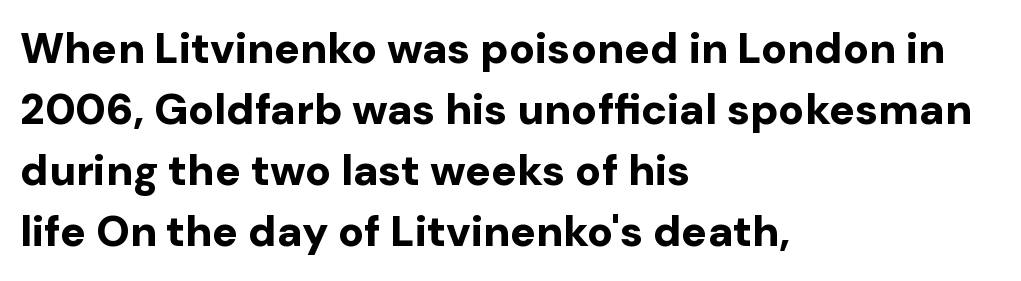
{"serif": "no", "italic": "no", "bold": "yes", "weight": "bold", "width": "normal", "stroke_contrast": "low", "x_height": "medium", "monospaced": "no", "underline": "no", "align": "left", "line_spacing": "normal", "line_spacing_ratio": 1.42, "letter_spacing": "normal", "letter_spacing_em": 0.0, "glyph_px": 43}
